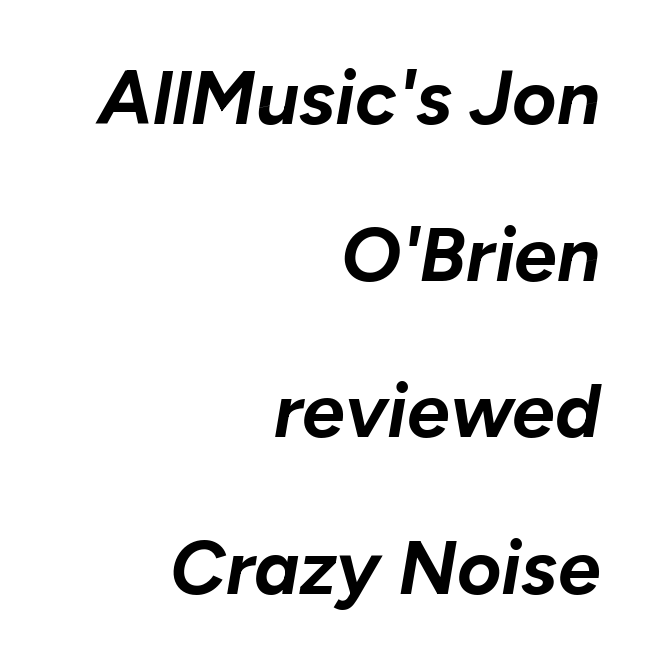
Q: Is the text bold? A: Yes.
Q: Is the text italic (slanted)? A: Yes, it leans right by about 10 degrees.
Q: Is the text underlined? A: No.
Q: How is the paragraph aligned? A: Right-aligned.
Q: Is the spacing between letters normal or unusually wide? A: Normal.
Q: Is the spacing between lines tight, normal or loose? A: Loose.
Q: Width (condensed, normal, or wide)? A: Normal.
Q: Stroke contrast? A: Low.
Q: x-height? A: Medium.
Q: Monospaced? A: No.
